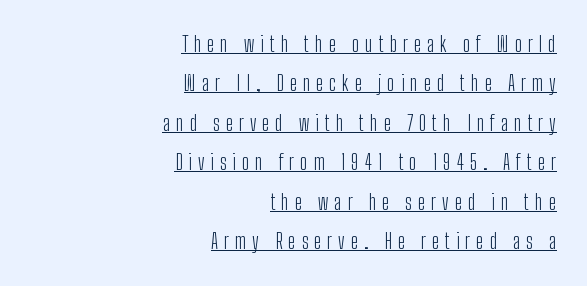
{"italic": "no", "bold": "no", "underline": "yes", "align": "right", "line_spacing_ratio": 1.88, "letter_spacing": "wide", "letter_spacing_em": 0.28, "glyph_px": 21}
